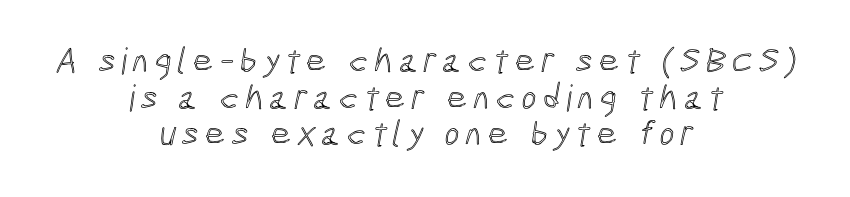
Q: Is the text underlined? A: No.
Q: How is the paragraph aligned? A: Centered.
Q: Is the spacing between lines tight, normal or loose? A: Tight.
Q: Width (condensed, normal, or wide)? A: Condensed.
Q: x-height? A: Medium.
Q: Monospaced? A: No.
